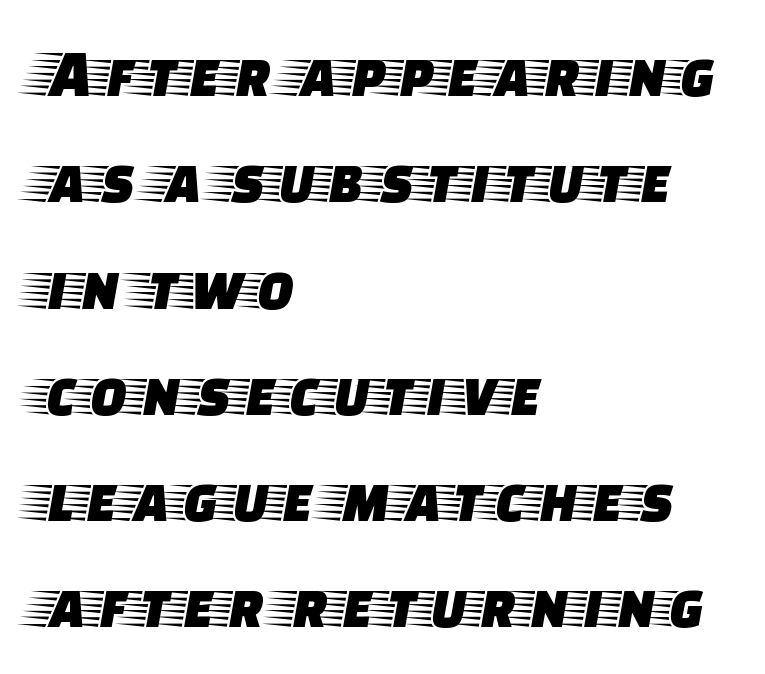
{"serif": "yes", "width": "wide", "stroke_contrast": "low", "x_height": "large", "monospaced": "no", "underline": "no", "align": "left", "line_spacing": "normal", "line_spacing_ratio": 1.54, "letter_spacing": "normal", "letter_spacing_em": 0.0, "glyph_px": 69}
